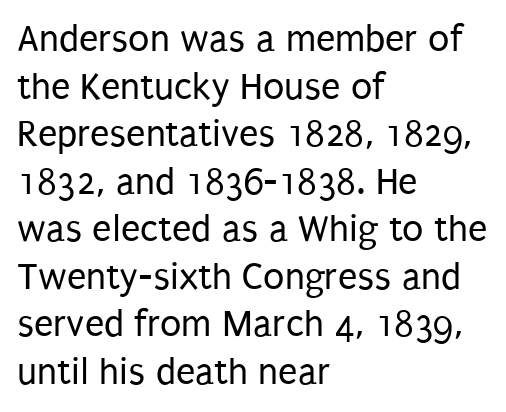
Q: Is the text bold? A: No.
Q: Is the text italic (slanted)? A: No, it is upright.
Q: Is the typeface a serif or a sans-serif typeface? A: Sans-serif.
Q: Is the text underlined? A: No.
Q: How is the paragraph aligned? A: Left-aligned.
Q: Is the spacing between letters normal or unusually wide? A: Normal.
Q: Width (condensed, normal, or wide)? A: Condensed.
Q: Stroke contrast? A: Low.
Q: x-height? A: Large.
Q: Monospaced? A: No.
